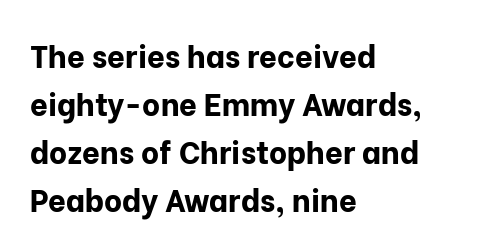
The image shows 31 px bold sans-serif type, upright; set left-aligned, normal line spacing (1.55x), normal letter spacing, not underlined; low stroke contrast and a medium x-height.
